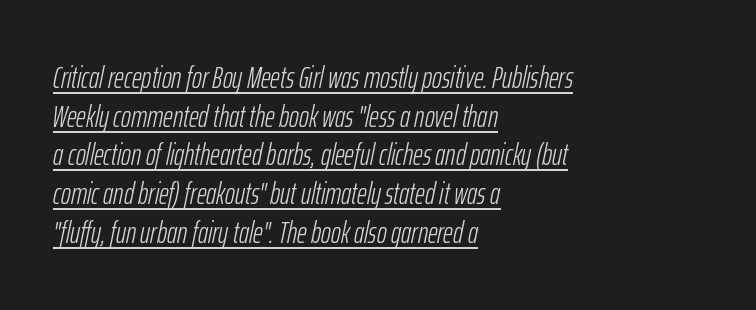
Look at the tracking — it's just the regular setting, nothing added. If you drew a line through each stem, it would be angled. Proportional: the letters do not fall into vertical columns. Where is the straight margin? On the left. Underlined type.
